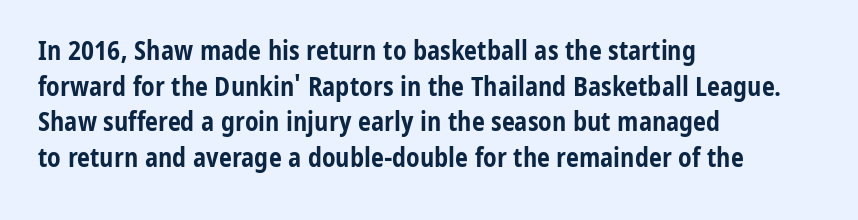
{"italic": "no", "bold": "yes", "underline": "no", "align": "left", "line_spacing": "normal", "line_spacing_ratio": 1.37, "letter_spacing": "normal", "letter_spacing_em": 0.0, "glyph_px": 26}
